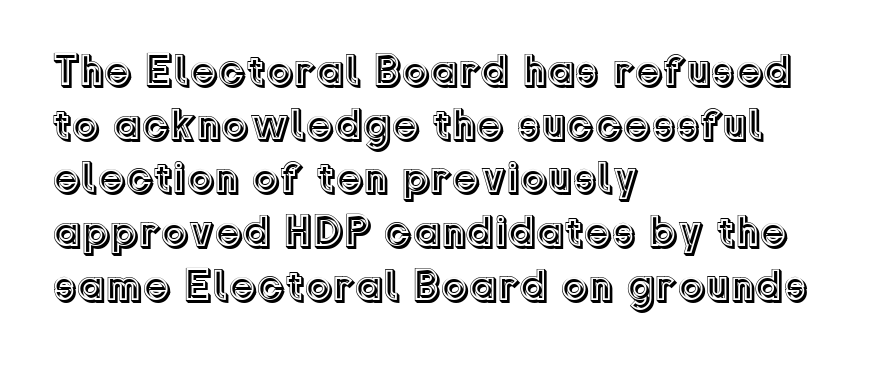
The image shows 44 px text type, upright; set left-aligned, line spacing 1.22x, normal letter spacing, not underlined; a medium x-height.
